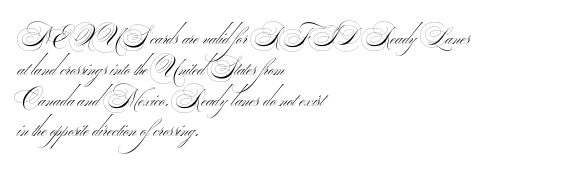
These glyphs show unthickened strokes, regular width or finer. If you measured baseline to baseline, you'd find a middling distance. Glance below the letters and you will spot only blank space. Line starts are locked; line ends wander. Honestly, the letter spacing is just normal — you wouldn't notice it.
